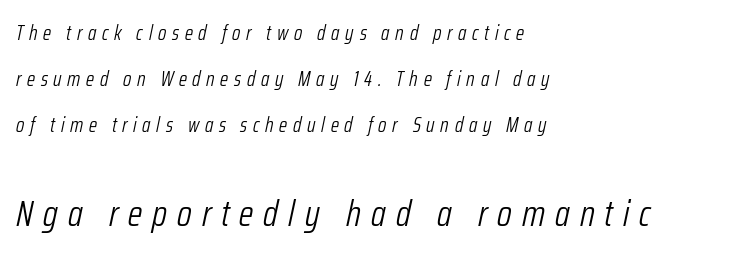
Weight: not bold — regular or lighter. A classic flush-left, rag-right setting is used for this passage. Descender tails drop into unmarked territory. The leading is generous, giving the passage an open texture. The tracking reads as deliberately expanded to a designer's eye. A typesetter would call this proportional, since set widths differ per character.
